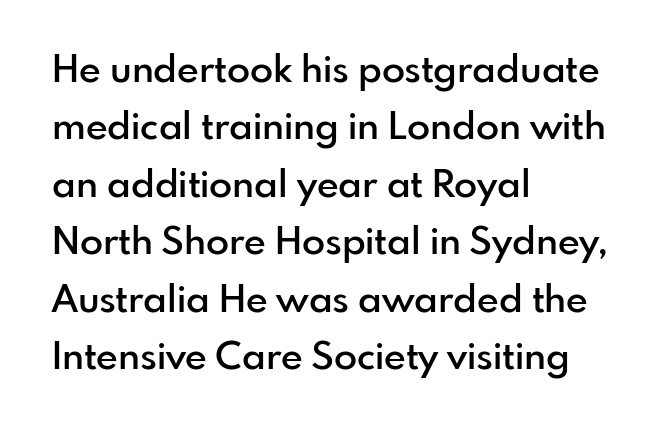
Q: Is the text bold? A: Semi-bold.
Q: Is the text italic (slanted)? A: No, it is upright.
Q: Is the typeface a serif or a sans-serif typeface? A: Sans-serif.
Q: Is the text underlined? A: No.
Q: How is the paragraph aligned? A: Left-aligned.
Q: Is the spacing between letters normal or unusually wide? A: Normal.
Q: Is the spacing between lines tight, normal or loose? A: Normal.
Q: Width (condensed, normal, or wide)? A: Normal.
Q: Stroke contrast? A: Low.
Q: x-height? A: Small.
Q: Monospaced? A: No.
